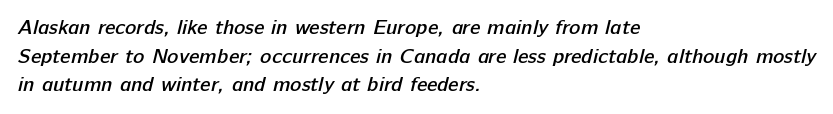
{"bold": "semi", "underline": "no", "align": "left", "line_spacing": "normal", "line_spacing_ratio": 1.36, "letter_spacing": "normal", "letter_spacing_em": 0.0, "glyph_px": 21}
